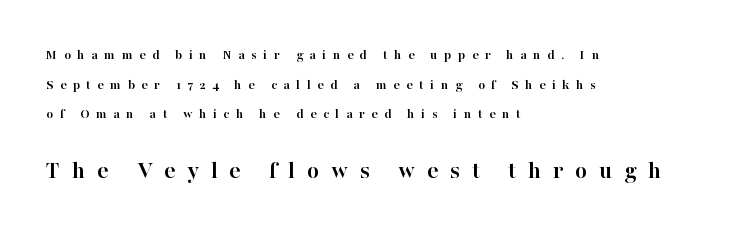
The image shows 25 px bold type, upright; set left-aligned, loose line spacing (2.11x), unusually wide letter spacing (+0.47 em), not underlined; the second (bottom) block is 1.79x larger.
